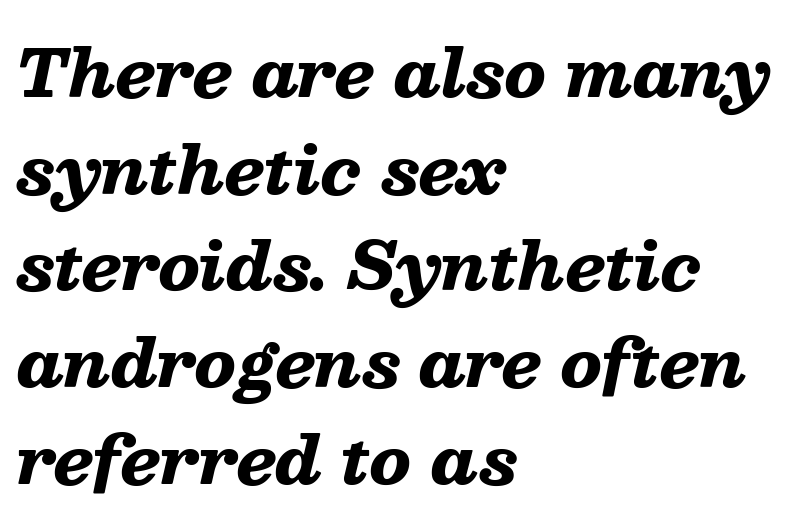
The text block is weighted toward the left margin, trailing off unevenly rightward. If you drew a line through each stem, it would be angled. The tracking reads as untouched default to a designer's eye. Proportional: the letters do not fall into vertical columns.
